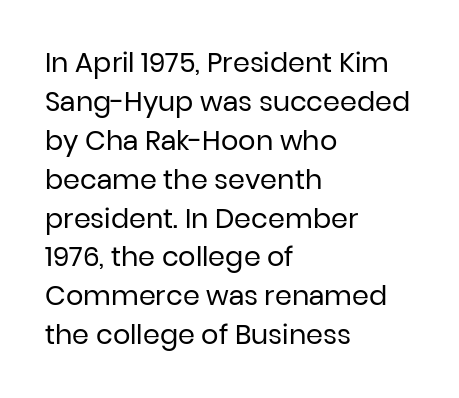
Nothing heavy about these letters — not bold at all. The block of text has a typical density, with ordinary space between rows. Posture: straight, roman, zero tilt. Quick note: underline off. The letterforms sit shoulder to shoulder at normal distance.
